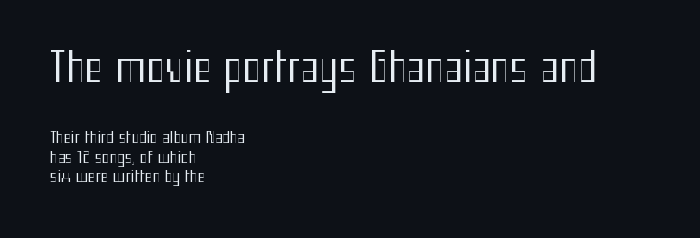
The image shows 40 px regular-weight, condensed sans-serif type, upright; set left-aligned, line spacing 1.21x, normal letter spacing, not underlined; the first (top) block is 2.5x larger; medium stroke contrast and a medium x-height.
